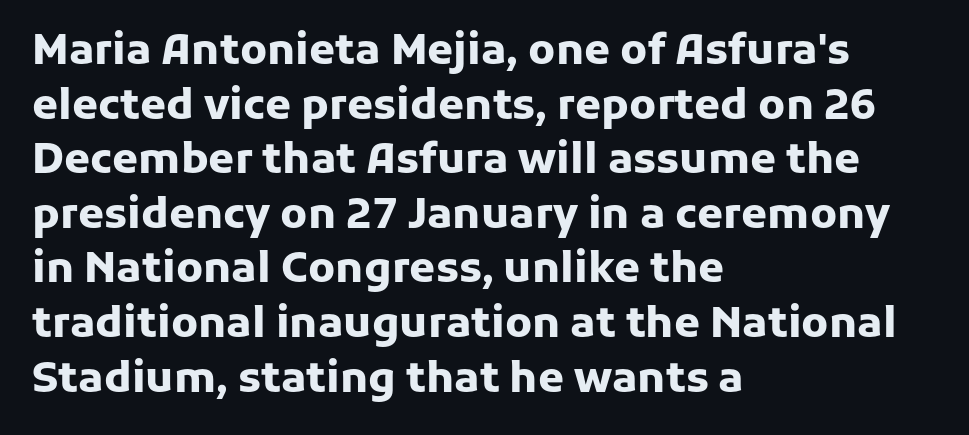
The image shows 42 px heavy sans-serif type, upright; set left-aligned, normal line spacing (1.3x), normal letter spacing, not underlined; low stroke contrast and a medium x-height.
